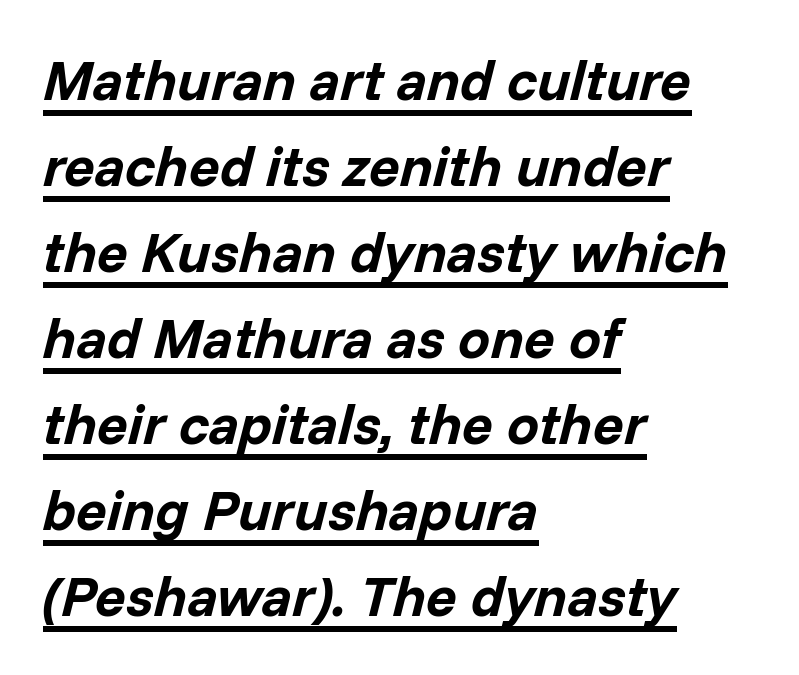
Q: Is the text bold? A: Yes.
Q: Is the text italic (slanted)? A: Yes, it leans right by about 14 degrees.
Q: Is the text underlined? A: Yes.
Q: How is the paragraph aligned? A: Left-aligned.
Q: Is the spacing between letters normal or unusually wide? A: Normal.
Q: Is the spacing between lines tight, normal or loose? A: Normal.
Q: Width (condensed, normal, or wide)? A: Normal.
Q: Stroke contrast? A: Low.
Q: x-height? A: Medium.
Q: Monospaced? A: No.
